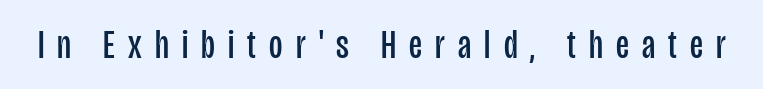
Q: Is the text bold? A: No.
Q: Is the text italic (slanted)? A: No, it is upright.
Q: Is the typeface a serif or a sans-serif typeface? A: Sans-serif.
Q: Is the text underlined? A: No.
Q: Is the spacing between letters normal or unusually wide? A: Unusually wide.
Q: Width (condensed, normal, or wide)? A: Condensed.
Q: Stroke contrast? A: Low.
Q: x-height? A: Large.
Q: Monospaced? A: No.
